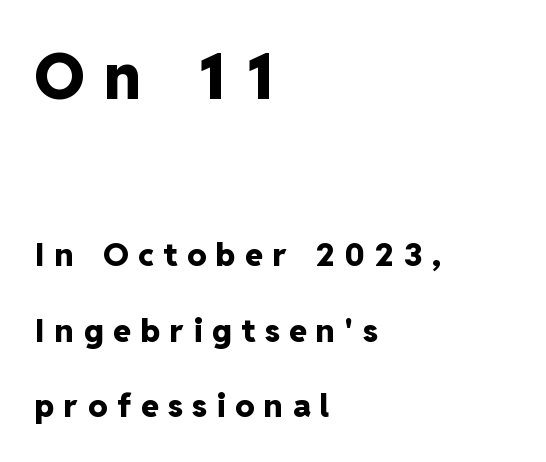
Q: Is the text bold? A: Yes.
Q: Is the text italic (slanted)? A: No, it is upright.
Q: Is the typeface a serif or a sans-serif typeface? A: Sans-serif.
Q: Is the text underlined? A: No.
Q: How is the paragraph aligned? A: Left-aligned.
Q: Is the spacing between letters normal or unusually wide? A: Unusually wide.
Q: Is the spacing between lines tight, normal or loose? A: Loose.
Q: Which block of text is set in a larger size, the first (top) or the second (bottom)? A: The first (top) one.
Q: Width (condensed, normal, or wide)? A: Normal.
Q: Stroke contrast? A: Low.
Q: x-height? A: Medium.
Q: Monospaced? A: No.
